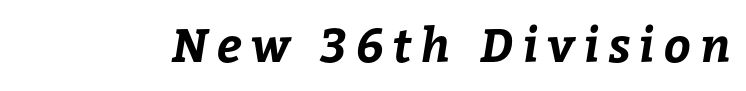
Letters rest on an invisible, unmarked baseline. The strokes are fattened all the way to bold. Do the characters align in a grid? No, the font is proportional.
